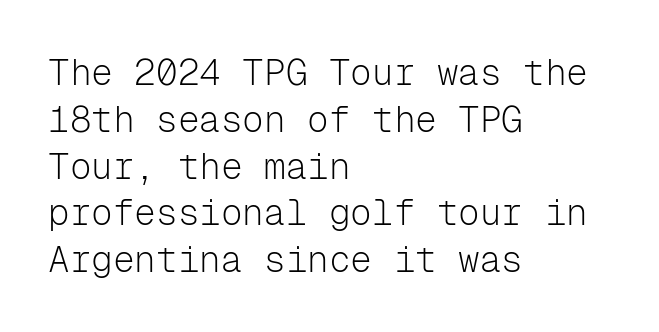
Q: Is the text bold? A: No.
Q: Is the text italic (slanted)? A: No, it is upright.
Q: Is the typeface a serif or a sans-serif typeface? A: Sans-serif.
Q: Is the text underlined? A: No.
Q: How is the paragraph aligned? A: Left-aligned.
Q: Is the spacing between letters normal or unusually wide? A: Normal.
Q: Is the spacing between lines tight, normal or loose? A: Normal.
Q: Width (condensed, normal, or wide)? A: Normal.
Q: Stroke contrast? A: Low.
Q: x-height? A: Medium.
Q: Monospaced? A: Yes.
